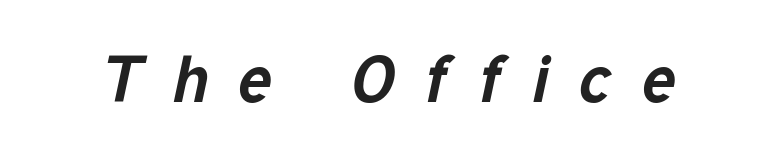
{"italic": "yes", "lean": "right", "slant_degrees": 12, "bold": "yes", "weight": "bold", "width": "normal", "stroke_contrast": "low", "x_height": "medium", "monospaced": "no", "underline": "no", "letter_spacing": "wide", "letter_spacing_em": 0.45, "glyph_px": 65}
